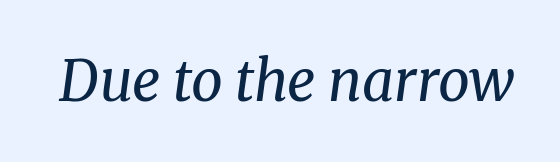
The image shows 56 px regular-weight serif type, italic (leaning right); set normal letter spacing, not underlined; medium stroke contrast and a medium x-height.
